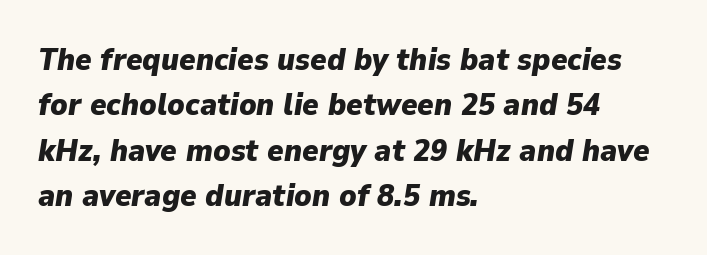
The face used here has the dense, thick strokes of a bold. This block has exactly the height ordinary leading produces. Beneath every word, the page is bare. Tracking here is standard; glyphs follow each other at the usual distance. This sample is left-justified, so line endings fall wherever the words run out. Here the designer chose a conventional face with non-uniform glyph widths.
